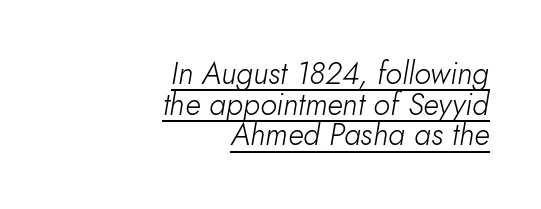
{"italic": "yes", "lean": "right", "slant_degrees": 10, "bold": "no", "weight": "light", "width": "normal", "stroke_contrast": "low", "x_height": "small", "monospaced": "no", "underline": "yes", "align": "right", "line_spacing": "tight", "line_spacing_ratio": 0.99, "letter_spacing": "normal", "letter_spacing_em": 0.0, "glyph_px": 31}
